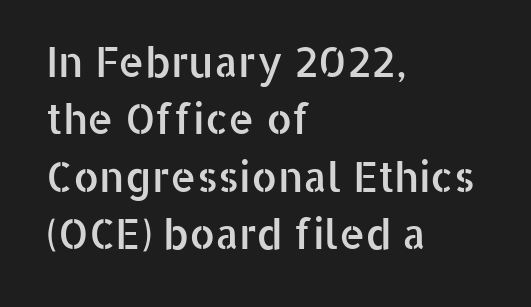
Each new line begins a customary step beneath the previous one. The rendering uses natural spacing where letterforms have individual widths. This sample uses a sans-serif face. These lines are set flush left with a ragged right edge.
